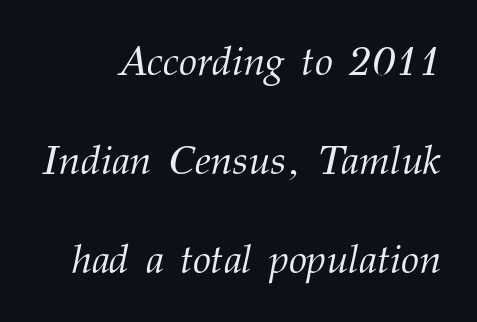
Are there feet on the stems? There are — it's a serif. Students, observe: this is what heavily led, spacious text looks like. Descenders hang freely into open space. Here the designer chose a conventional face with non-uniform glyph widths. These lines were composed using italics. Stroke thickness stays within the range of a standard reading face or lighter.
